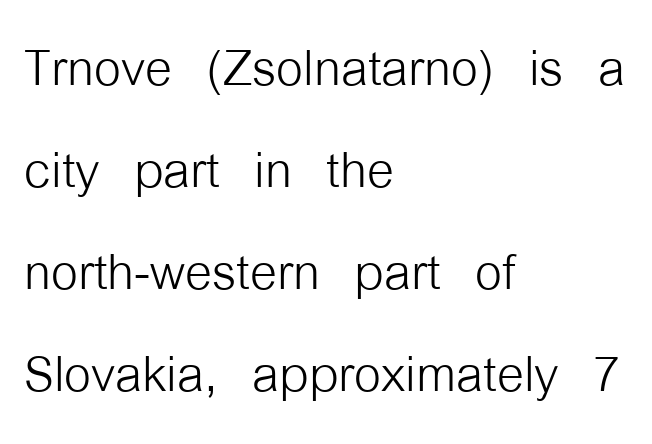
The horizontal fit of the characters is conventional and even. The setting favours the left margin, as ordinary paragraphs usually do. The letters advance in unequal steps, a hallmark of proportional type. The lettering stays uniformly vertical, giving the passage a roman look.
